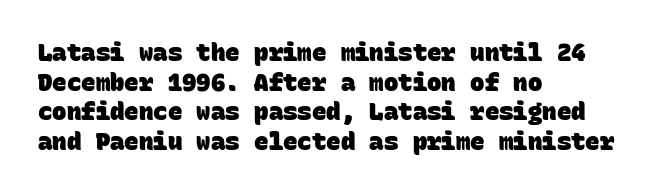
A classic flush-left, rag-right setting is used for this passage. You could call the tracking neutral — neither tight nor loose. The space directly below the letters is spotless. Weight check: bold — yes, fully.
